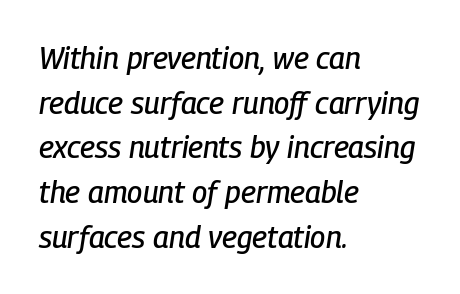
{"italic": "yes", "lean": "right", "slant_degrees": 9, "width": "condensed", "stroke_contrast": "low", "x_height": "medium", "monospaced": "no", "underline": "no", "align": "left", "line_spacing": "normal", "line_spacing_ratio": 1.49, "letter_spacing": "normal", "letter_spacing_em": 0.0, "glyph_px": 30}
